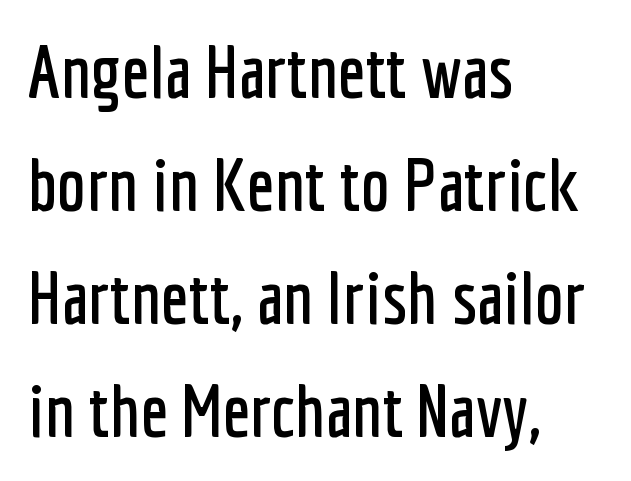
Characters remain perfectly vertical along every line. Clear beneath every line of the passage. The passage is arranged the way most books set body copy — flush left. The face used here is a sans, in the tradition of grotesques and geometrics. Think of a printed novel: that variable character pitch is what you see here.
